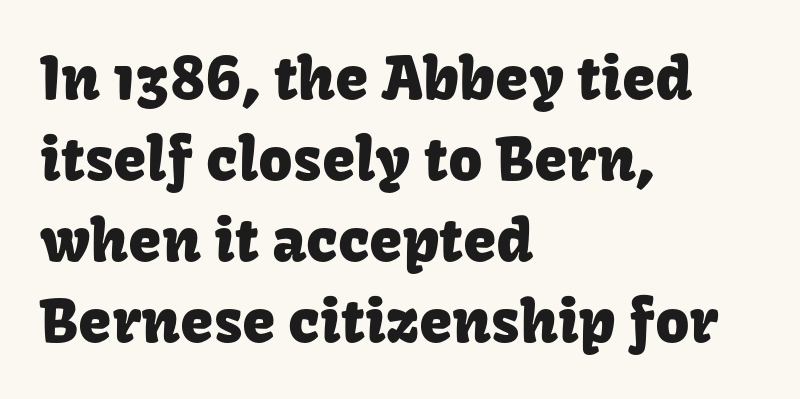
{"serif": "no", "italic": "no", "width": "normal", "stroke_contrast": "low", "x_height": "medium", "monospaced": "no", "underline": "no", "align": "left", "line_spacing": "normal", "line_spacing_ratio": 1.35, "letter_spacing": "normal", "letter_spacing_em": 0.0, "glyph_px": 60}
